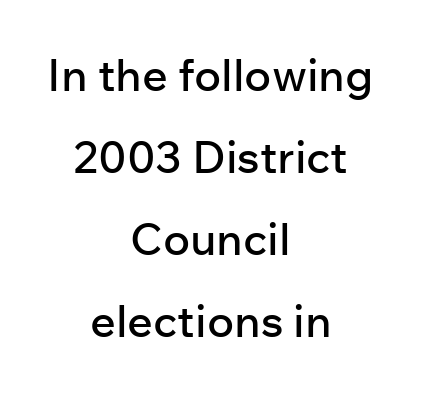
The image shows 45 px sans-serif type, upright; set centered, line spacing 1.82x, normal letter spacing, not underlined; low stroke contrast and a medium x-height.
